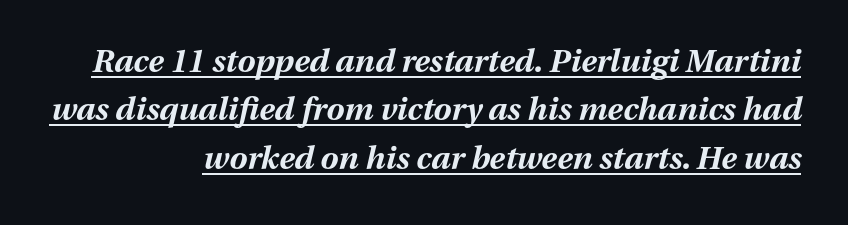
The passage shown has conventional tracking throughout. Like a heading marked for emphasis, these lines bear an underscore. These lines are rendered in a variable-pitch font. Notice how descenders clear the ascenders below comfortably — that's standard leading. The typography opts for an oblique posture over an upright one.
